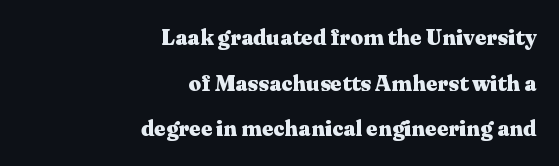
{"italic": "no", "bold": "yes", "underline": "no", "align": "right", "line_spacing": "loose", "line_spacing_ratio": 2.07, "letter_spacing": "normal", "letter_spacing_em": 0.0, "glyph_px": 22}
